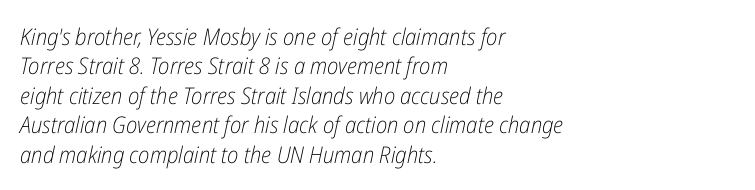
{"italic": "yes", "lean": "right", "slant_degrees": 12, "bold": "no", "underline": "no", "align": "left", "line_spacing": "normal", "line_spacing_ratio": 1.28, "letter_spacing": "normal", "letter_spacing_em": 0.0, "glyph_px": 23}
